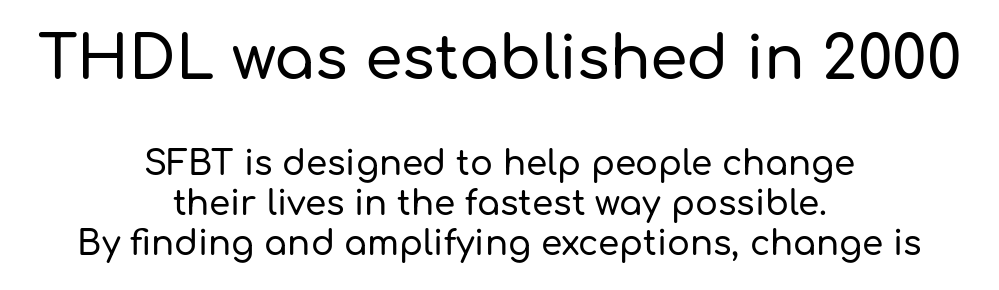
Q: Is the text italic (slanted)? A: No, it is upright.
Q: Is the typeface a serif or a sans-serif typeface? A: Sans-serif.
Q: Is the text underlined? A: No.
Q: How is the paragraph aligned? A: Centered.
Q: Is the spacing between letters normal or unusually wide? A: Normal.
Q: Which block of text is set in a larger size, the first (top) or the second (bottom)? A: The first (top) one.
Q: Width (condensed, normal, or wide)? A: Normal.
Q: Stroke contrast? A: Low.
Q: x-height? A: Medium.
Q: Monospaced? A: No.
